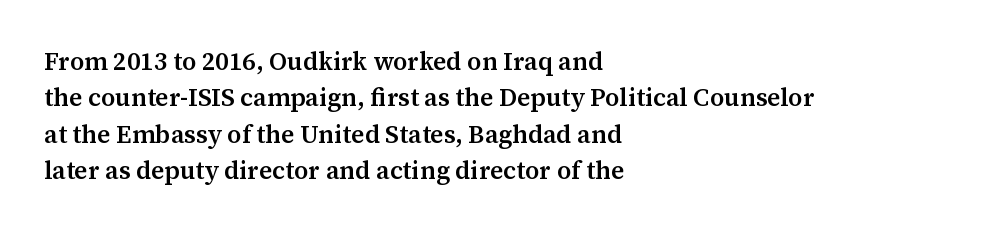
{"italic": "no", "bold": "semi", "underline": "no", "align": "left", "line_spacing": "normal", "line_spacing_ratio": 1.46, "letter_spacing": "normal", "letter_spacing_em": 0.0, "glyph_px": 25}
